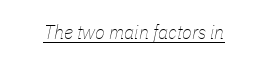
{"italic": "yes", "lean": "right", "slant_degrees": 11, "bold": "no", "underline": "yes", "letter_spacing": "normal", "letter_spacing_em": 0.0, "glyph_px": 20}
